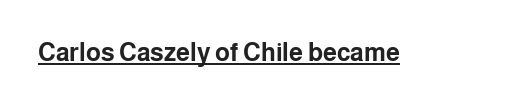
The image shows 25 px bold type, upright; set normal letter spacing, underlined.
